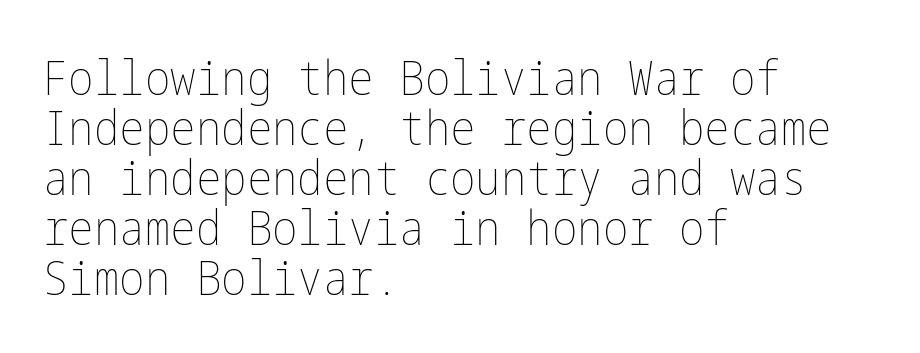
The image shows 48 px thin, condensed type, upright; set left-aligned, tight line spacing (1.04x), normal letter spacing, not underlined; low stroke contrast and a medium x-height.
